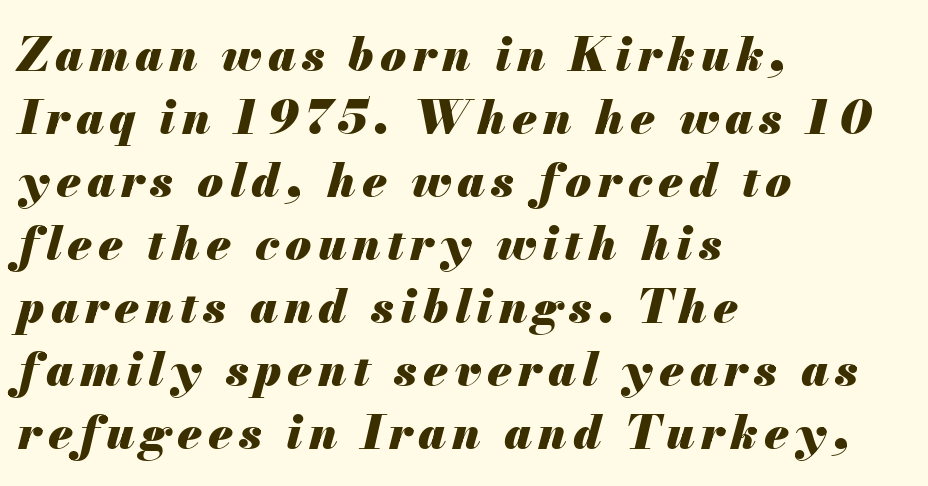
{"italic": "yes", "lean": "right", "slant_degrees": 13, "bold": "yes", "weight": "heavy", "width": "normal", "stroke_contrast": "medium", "x_height": "small", "monospaced": "no", "underline": "no", "align": "left", "line_spacing": "normal", "line_spacing_ratio": 1.34, "glyph_px": 47}
